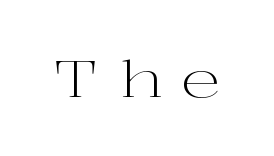
The face used here is proportionally spaced, like ordinary book or web type. To sum up the face: it has serifs. Weight: not bold — regular or lighter. Loose tracking; the words dissolve into strings of separated letters.
